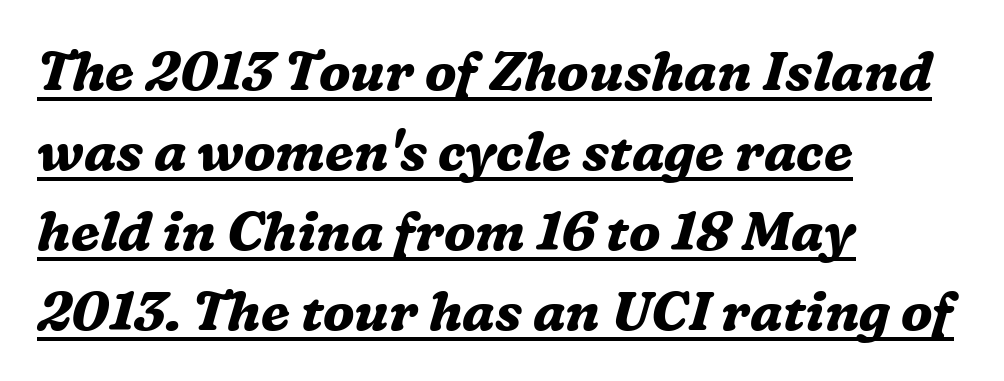
The image shows 54 px bold serif type, italic (leaning right); set left-aligned, normal line spacing (1.48x), normal letter spacing, underlined; medium stroke contrast and a medium x-height.
